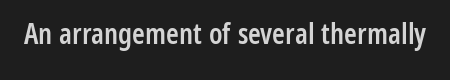
The image shows 29 px semibold, condensed sans-serif type, upright; set normal letter spacing, not underlined; low stroke contrast and a medium x-height.
